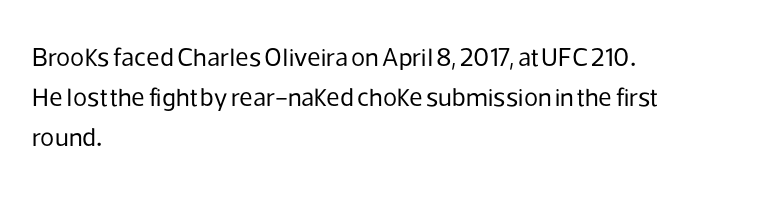
Q: Is the text bold? A: No.
Q: Is the text italic (slanted)? A: No, it is upright.
Q: Is the text underlined? A: No.
Q: How is the paragraph aligned? A: Left-aligned.
Q: Is the spacing between letters normal or unusually wide? A: Normal.
Q: Is the spacing between lines tight, normal or loose? A: Normal.
